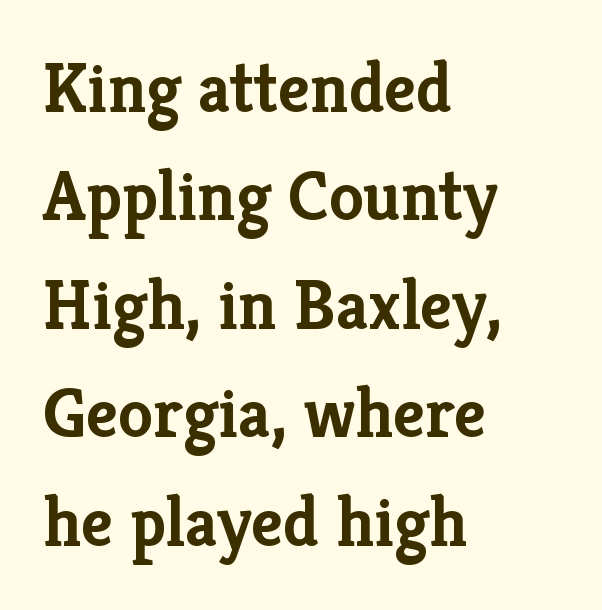
{"serif": "yes", "italic": "no", "bold": "yes", "weight": "semibold", "width": "normal", "stroke_contrast": "low", "x_height": "medium", "monospaced": "no", "underline": "no", "align": "left", "line_spacing": "normal", "line_spacing_ratio": 1.55, "letter_spacing": "normal", "letter_spacing_em": 0.0, "glyph_px": 70}
